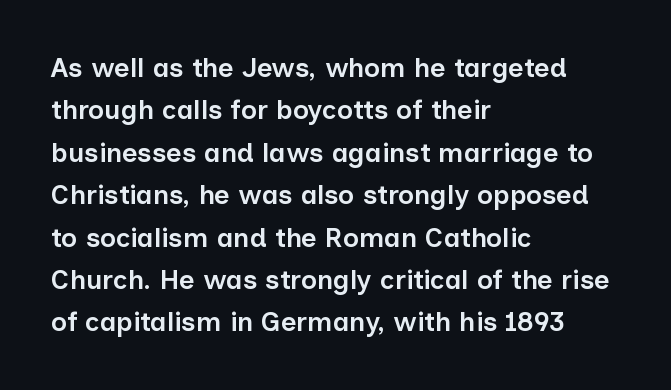
{"italic": "no", "bold": "semi", "underline": "no", "align": "left", "line_spacing": "normal", "line_spacing_ratio": 1.57, "letter_spacing": "normal", "letter_spacing_em": 0.0, "glyph_px": 27}
